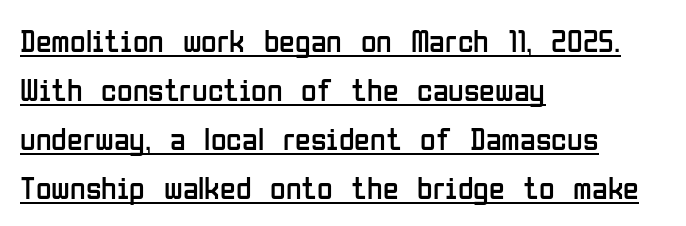
{"serif": "no", "italic": "no", "bold": "no", "weight": "regular", "width": "condensed", "stroke_contrast": "low", "x_height": "medium", "monospaced": "no", "underline": "yes", "align": "left", "line_spacing": "normal", "line_spacing_ratio": 1.53, "letter_spacing": "normal", "letter_spacing_em": 0.0, "glyph_px": 32}
